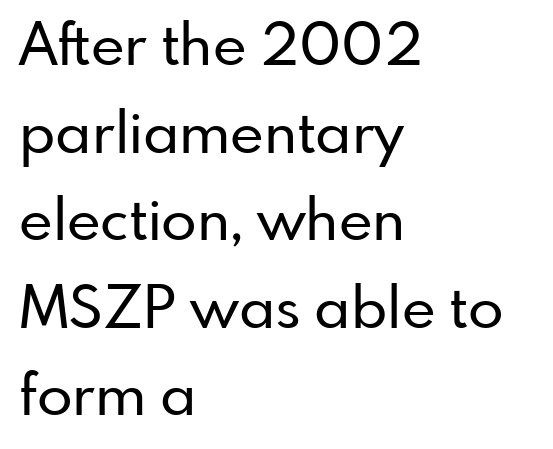
{"serif": "no", "italic": "no", "width": "normal", "stroke_contrast": "low", "x_height": "small", "monospaced": "no", "underline": "no", "align": "left", "line_spacing": "normal", "line_spacing_ratio": 1.51, "letter_spacing": "normal", "letter_spacing_em": 0.0, "glyph_px": 58}
